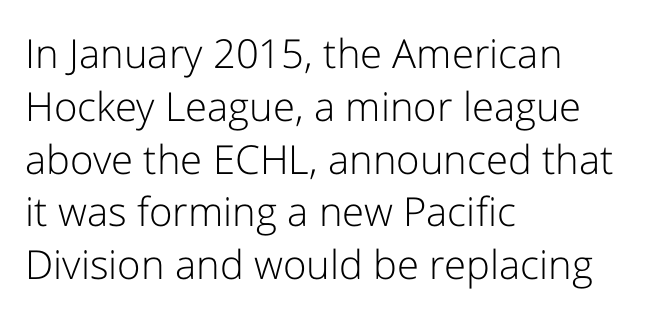
The type family on display is of the sans-serif kind. The passage shown has conventional tracking throughout. The typesetter chose a ragged-right arrangement here. Stems here are at most as thick as an everyday book face. This sample has the flowing, uneven cadence of proportional lettering.
